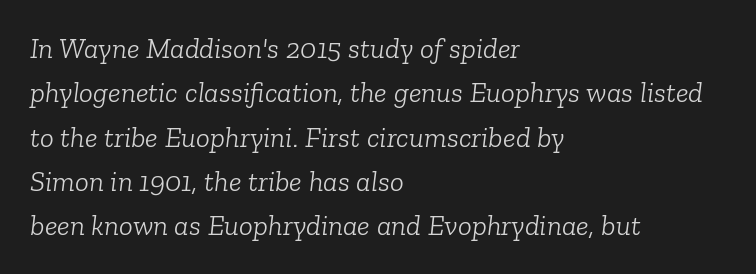
Q: Is the text bold? A: No.
Q: Is the text italic (slanted)? A: Yes, it leans right by about 6 degrees.
Q: Is the typeface a serif or a sans-serif typeface? A: Serif.
Q: Is the text underlined? A: No.
Q: How is the paragraph aligned? A: Left-aligned.
Q: Is the spacing between letters normal or unusually wide? A: Normal.
Q: Is the spacing between lines tight, normal or loose? A: Normal.
Q: Width (condensed, normal, or wide)? A: Normal.
Q: Stroke contrast? A: Low.
Q: x-height? A: Medium.
Q: Monospaced? A: No.
